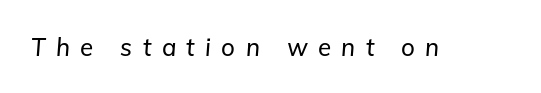
{"italic": "yes", "lean": "right", "slant_degrees": 5, "underline": "no", "letter_spacing": "wide", "letter_spacing_em": 0.43, "glyph_px": 24}
